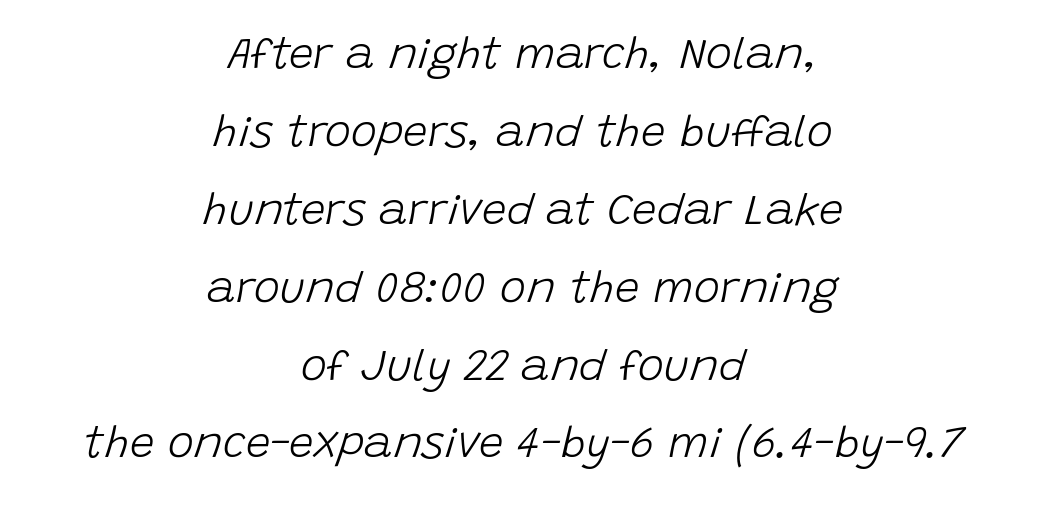
{"italic": "yes", "lean": "right", "slant_degrees": 15, "bold": "no", "weight": "light", "width": "normal", "stroke_contrast": "low", "x_height": "large", "monospaced": "no", "underline": "no", "align": "center", "line_spacing_ratio": 1.77, "letter_spacing": "normal", "letter_spacing_em": 0.0, "glyph_px": 44}
